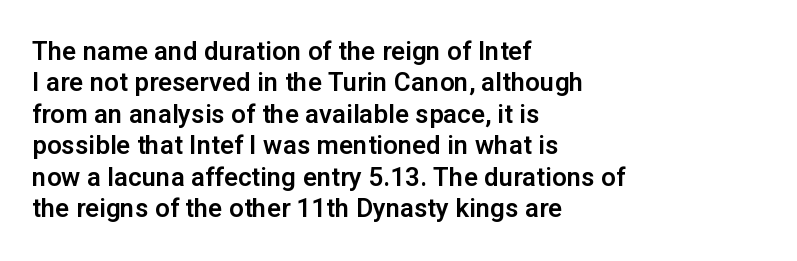
The image shows 26 px text type, upright; set left-aligned, line spacing 1.21x, normal letter spacing, not underlined.
